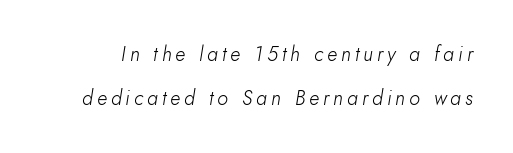
{"italic": "yes", "lean": "right", "slant_degrees": 10, "bold": "no", "underline": "no", "line_spacing": "loose", "line_spacing_ratio": 2.22, "letter_spacing": "wide", "letter_spacing_em": 0.2, "glyph_px": 20}
